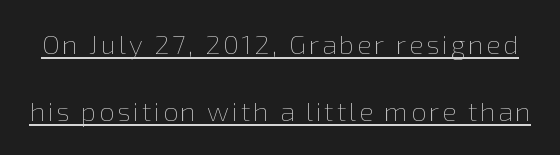
Q: Is the text bold? A: No.
Q: Is the text italic (slanted)? A: No, it is upright.
Q: Is the text underlined? A: Yes.
Q: Is the spacing between lines tight, normal or loose? A: Loose.
